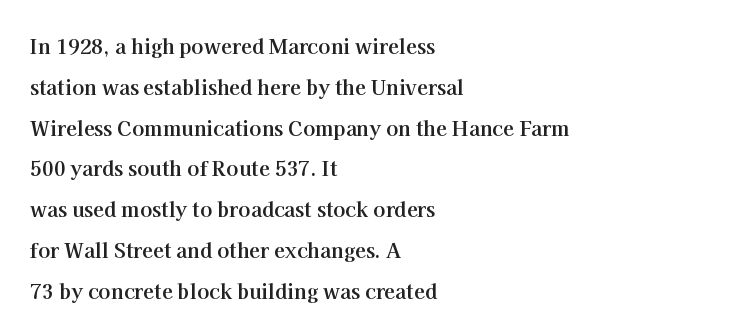
These lines are set flush left with a ragged right edge. The glyphs are unaccompanied by any horizontal stroke below them. Thick stems and heavy bowls — unmistakably bold. The designer dialed line spacing up above the default. No italicization has been applied; the sample stays upright.
